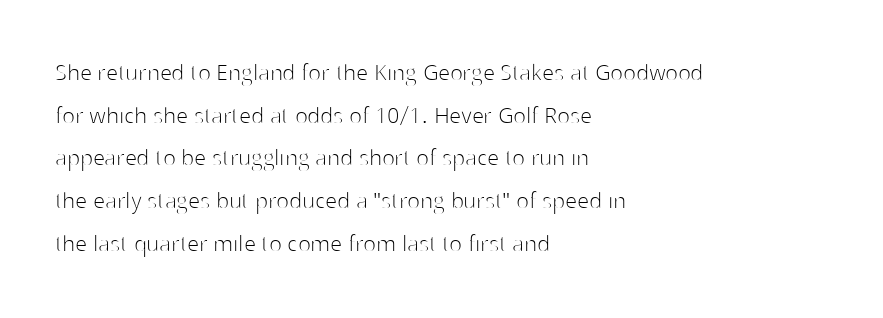
The image shows 27 px text type, upright; set left-aligned, normal line spacing (1.58x), normal letter spacing, not underlined.
